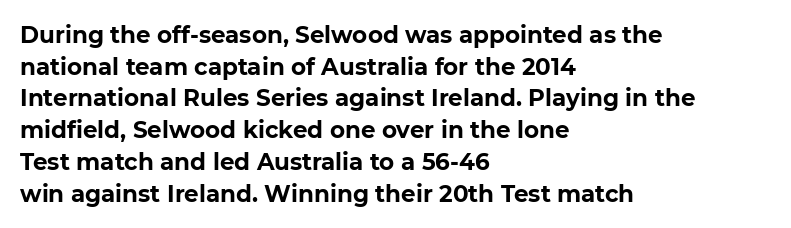
{"italic": "no", "bold": "yes", "underline": "no", "align": "left", "line_spacing": "normal", "line_spacing_ratio": 1.38, "letter_spacing": "normal", "letter_spacing_em": 0.0, "glyph_px": 23}
